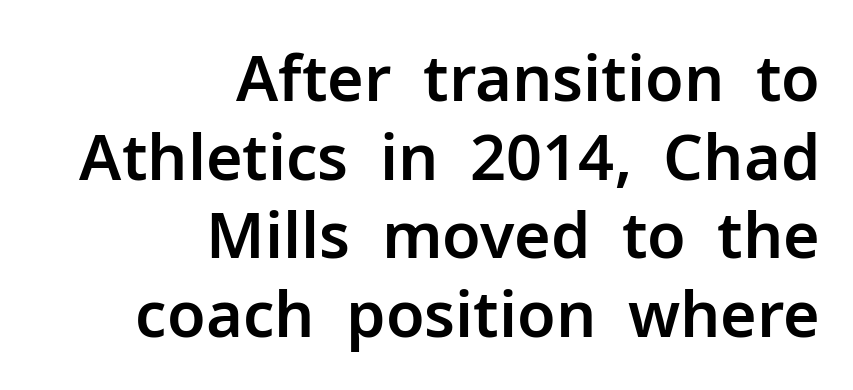
Q: Is the text italic (slanted)? A: No, it is upright.
Q: Is the typeface a serif or a sans-serif typeface? A: Sans-serif.
Q: Is the text underlined? A: No.
Q: How is the paragraph aligned? A: Right-aligned.
Q: Is the spacing between letters normal or unusually wide? A: Normal.
Q: Is the spacing between lines tight, normal or loose? A: Normal.
Q: Width (condensed, normal, or wide)? A: Normal.
Q: Stroke contrast? A: Low.
Q: x-height? A: Medium.
Q: Monospaced? A: No.
